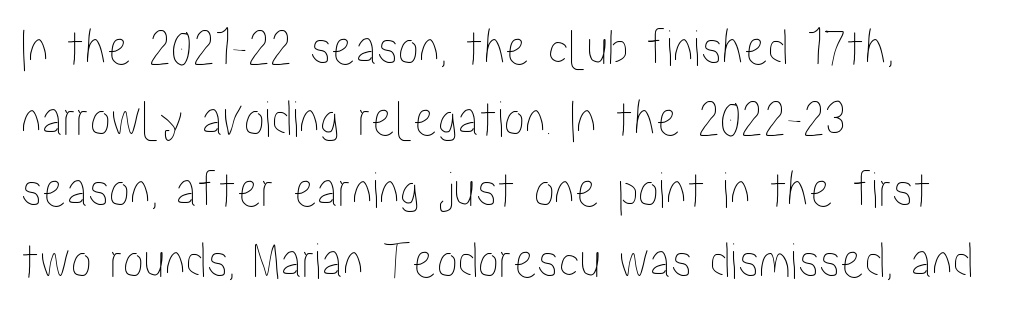
{"italic": "no", "width": "condensed", "stroke_contrast": "low", "x_height": "medium", "monospaced": "no", "underline": "no", "align": "left", "line_spacing": "normal", "line_spacing_ratio": 1.34, "letter_spacing": "normal", "letter_spacing_em": 0.0, "glyph_px": 53}
